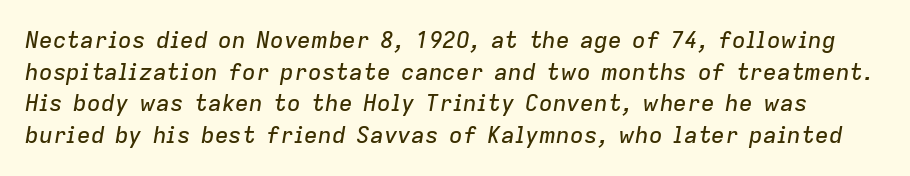
{"italic": "yes", "lean": "right", "slant_degrees": 9, "underline": "no", "line_spacing": "normal", "line_spacing_ratio": 1.38, "letter_spacing": "normal", "letter_spacing_em": 0.0, "glyph_px": 23}
